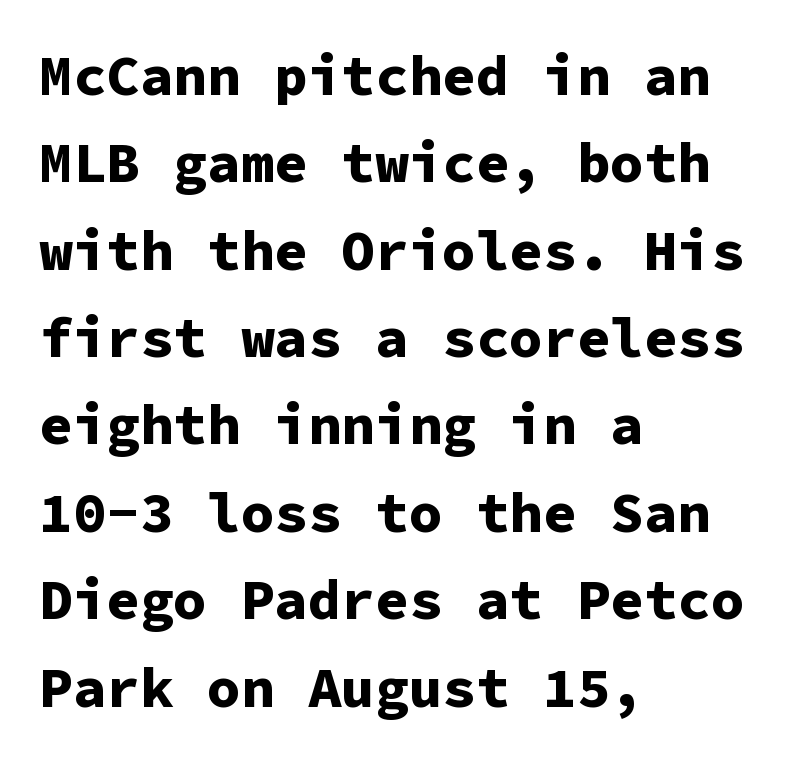
{"serif": "no", "italic": "no", "bold": "yes", "weight": "bold", "width": "normal", "stroke_contrast": "low", "x_height": "medium", "monospaced": "yes", "underline": "no", "align": "left", "line_spacing": "normal", "line_spacing_ratio": 1.56, "letter_spacing": "normal", "letter_spacing_em": 0.0, "glyph_px": 56}
